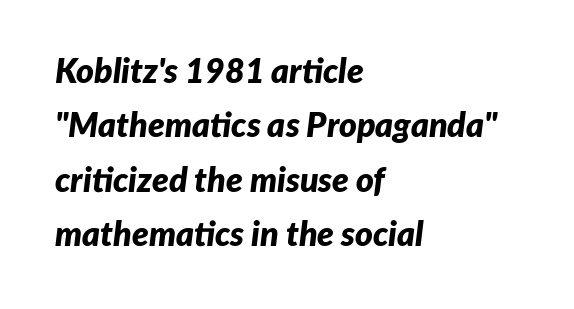
Q: Is the text bold? A: Yes.
Q: Is the text italic (slanted)? A: Yes, it leans right by about 7 degrees.
Q: Is the text underlined? A: No.
Q: How is the paragraph aligned? A: Left-aligned.
Q: Is the spacing between letters normal or unusually wide? A: Normal.
Q: Is the spacing between lines tight, normal or loose? A: Normal.
Q: Width (condensed, normal, or wide)? A: Normal.
Q: Stroke contrast? A: Low.
Q: x-height? A: Medium.
Q: Monospaced? A: No.
